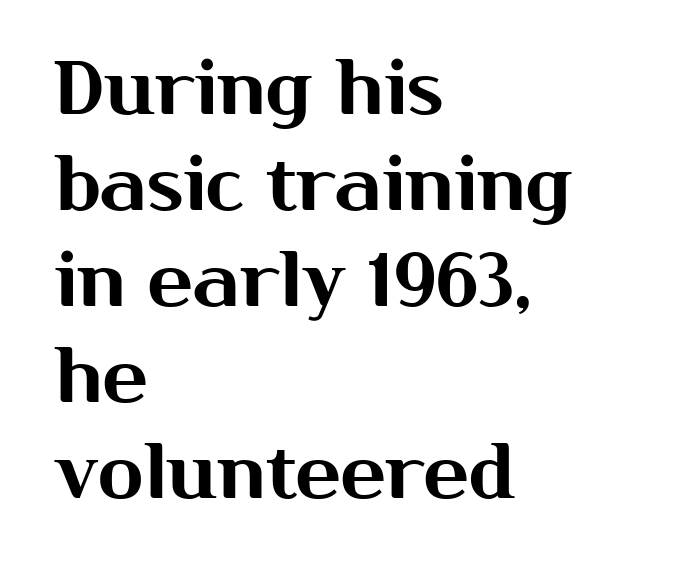
The image shows 75 px sans-serif type, upright; set left-aligned, normal line spacing (1.28x), normal letter spacing, not underlined; medium stroke contrast and a medium x-height.
